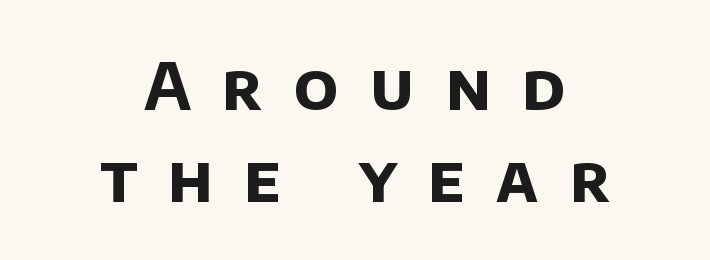
This rendering widens character spacing well past its baseline value. The vertical gap from one line to the next is medium. You could not count columns in this text — the font is proportionally spaced. These words are printed bold, with thick strokes throughout. Check the space under the baseline: it is left empty. Letterform terminals end flat and unadorned throughout the passage.
